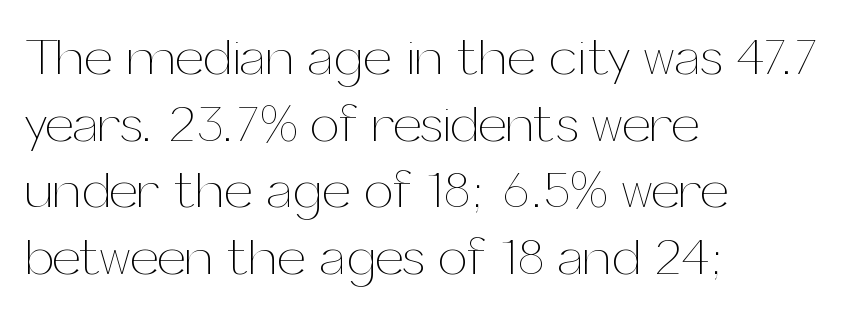
Q: Is the text bold? A: No.
Q: Is the text italic (slanted)? A: No, it is upright.
Q: Is the text underlined? A: No.
Q: How is the paragraph aligned? A: Left-aligned.
Q: Is the spacing between letters normal or unusually wide? A: Normal.
Q: Is the spacing between lines tight, normal or loose? A: Normal.
Q: Width (condensed, normal, or wide)? A: Normal.
Q: Stroke contrast? A: Medium.
Q: x-height? A: Medium.
Q: Monospaced? A: No.
